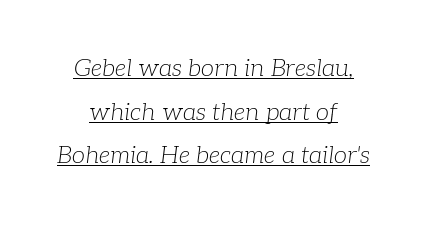
The font's italic variant was chosen for this text. Reading down the block, each line starts at a different indent, mirrored at its end. The type is set solid horizontally, with unmodified tracking. Somebody hit Ctrl+U on this one — the words are underlined.
